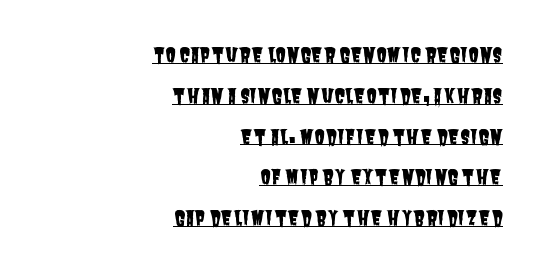
The image shows 20 px text type; set right-aligned, loose line spacing (2.04x), normal letter spacing, underlined.
